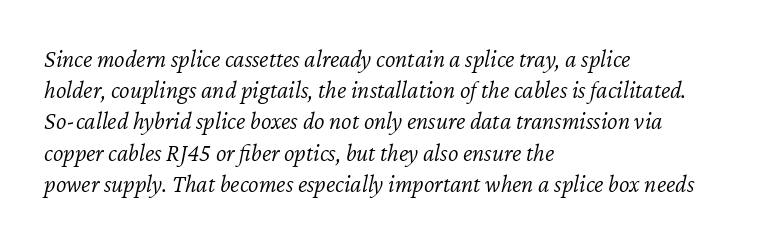
{"italic": "yes", "lean": "right", "slant_degrees": 12, "bold": "no", "underline": "no", "align": "left", "line_spacing": "normal", "line_spacing_ratio": 1.25, "letter_spacing": "normal", "letter_spacing_em": 0.0, "glyph_px": 25}
